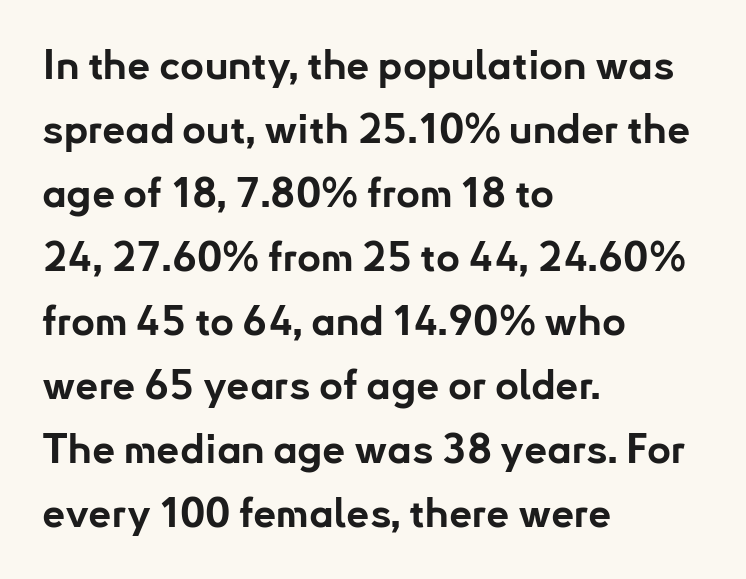
The image shows 41 px bold sans-serif type, upright; set left-aligned, normal line spacing (1.56x), normal letter spacing, not underlined; low stroke contrast and a small x-height.
